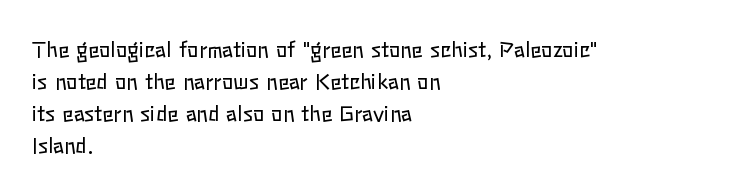
The image shows 21 px text type, upright; set left-aligned, normal line spacing (1.52x), normal letter spacing, not underlined.
